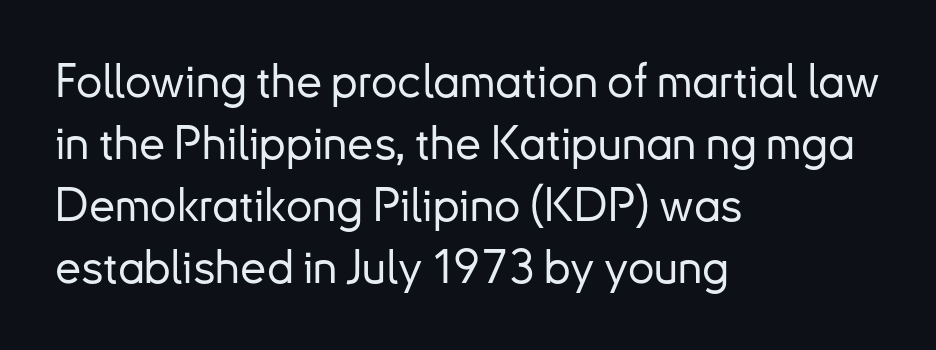
The passage shown is not underscored anywhere. The lines are quadded left. The rendering uses natural spacing where letterforms have individual widths. Nothing unusual about the tracking: characters are spaced as the font intends. The typeface chosen for these lines omits serifs.
